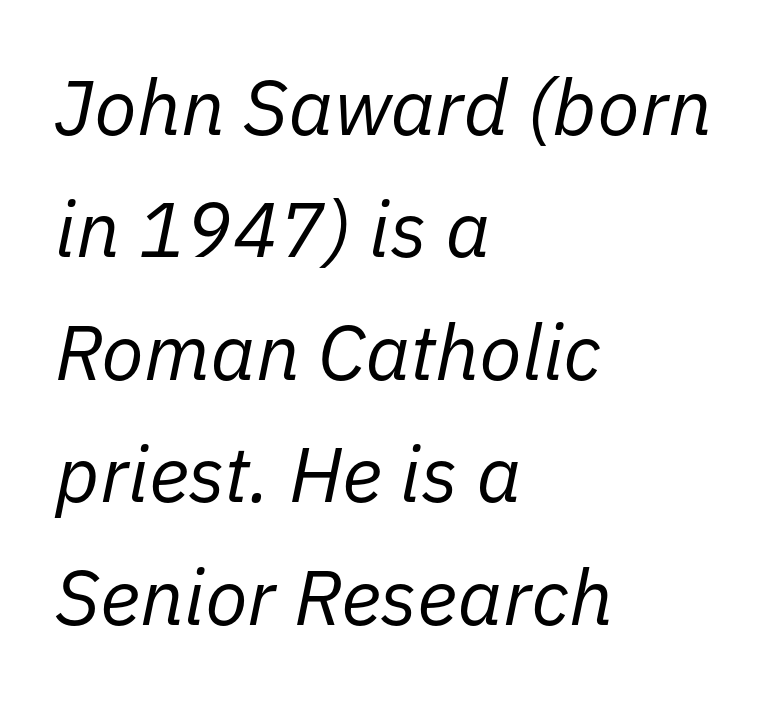
Q: Is the text bold? A: No.
Q: Is the text italic (slanted)? A: Yes, it leans right by about 11 degrees.
Q: Is the text underlined? A: No.
Q: How is the paragraph aligned? A: Left-aligned.
Q: Is the spacing between letters normal or unusually wide? A: Normal.
Q: Is the spacing between lines tight, normal or loose? A: Normal.
Q: Width (condensed, normal, or wide)? A: Normal.
Q: Stroke contrast? A: Low.
Q: x-height? A: Medium.
Q: Monospaced? A: No.
